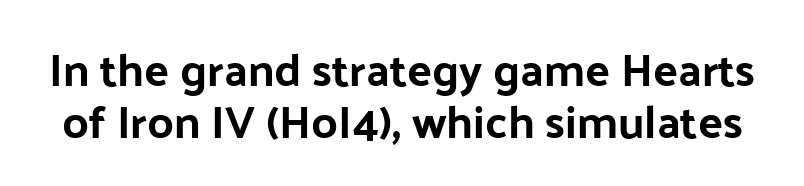
The image shows 46 px sans-serif type, upright; set tight line spacing (1.13x), normal letter spacing, not underlined; low stroke contrast and a medium x-height.
